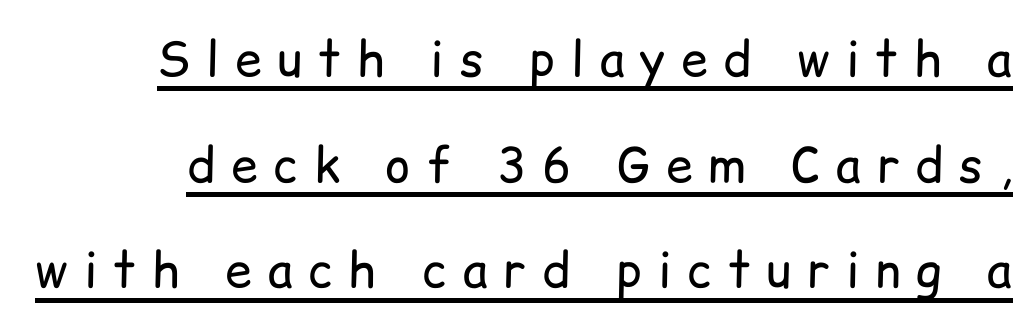
The image shows 48 px regular-weight sans-serif type, upright; set loose line spacing (2.2x), unusually wide letter spacing (+0.33 em), underlined; low stroke contrast and a medium x-height.
